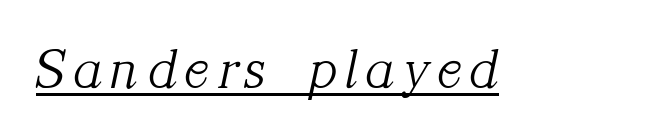
{"serif": "yes", "italic": "yes", "lean": "right", "slant_degrees": 12, "bold": "no", "weight": "light", "width": "normal", "stroke_contrast": "medium", "x_height": "medium", "monospaced": "no", "underline": "yes", "glyph_px": 58}
